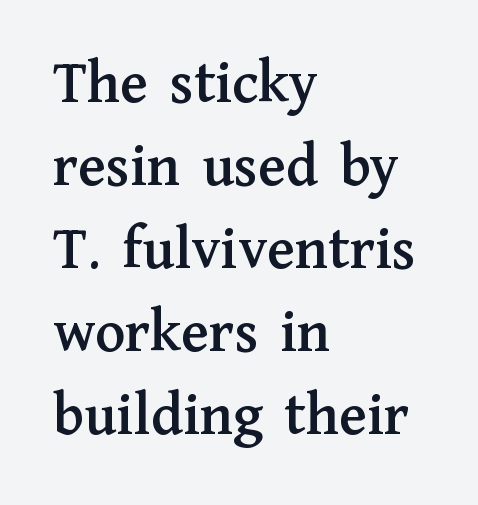
The image shows 62 px serif type, upright; set left-aligned, normal line spacing (1.34x), normal letter spacing, not underlined; medium stroke contrast and a medium x-height.
